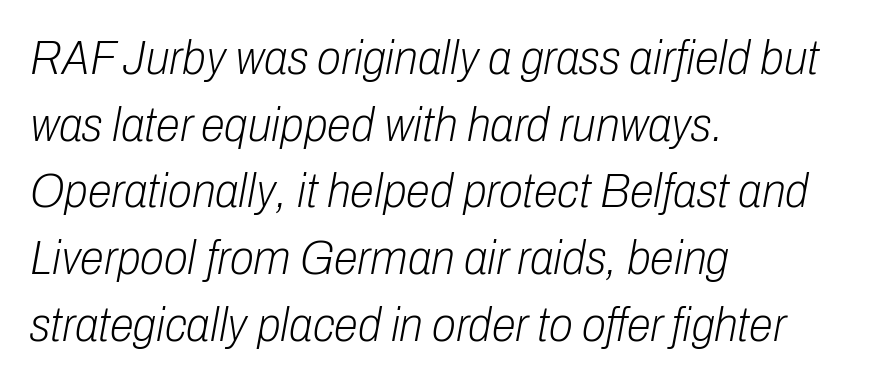
{"italic": "yes", "lean": "right", "slant_degrees": 10, "bold": "no", "weight": "light", "width": "condensed", "stroke_contrast": "low", "x_height": "medium", "monospaced": "no", "underline": "no", "align": "left", "line_spacing": "normal", "line_spacing_ratio": 1.36, "letter_spacing": "normal", "letter_spacing_em": 0.0, "glyph_px": 49}
